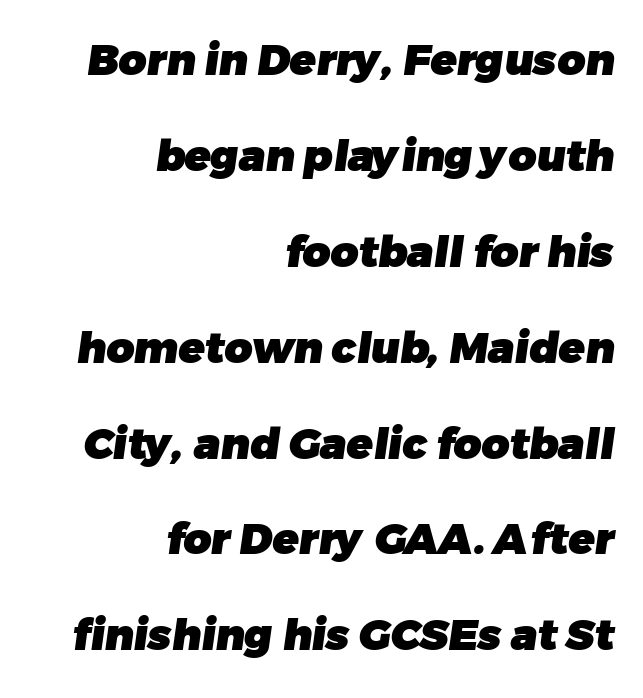
Q: Is the text bold? A: Yes.
Q: Is the typeface a serif or a sans-serif typeface? A: Sans-serif.
Q: Is the text underlined? A: No.
Q: How is the paragraph aligned? A: Right-aligned.
Q: Is the spacing between letters normal or unusually wide? A: Normal.
Q: Is the spacing between lines tight, normal or loose? A: Loose.
Q: Width (condensed, normal, or wide)? A: Normal.
Q: Stroke contrast? A: Low.
Q: x-height? A: Medium.
Q: Monospaced? A: No.
